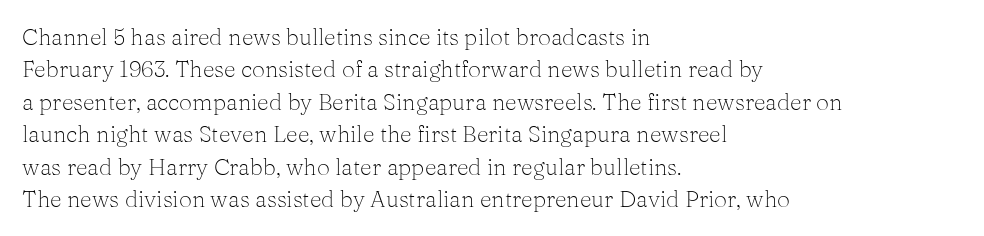
The tracking reads as untouched default to a designer's eye. Layout note: lines flush left. Students, observe: this is what conventionally led text looks like. Underline: absent.
